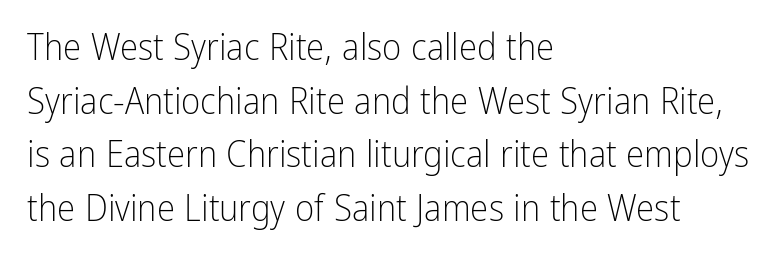
Default kerning and tracking; the words read as compact shapes. Quick note: not italic, upright. Typographically, this falls in the sans-serif category. Short and long lines alike share a common starting point at left. A light-to-regular cut is what we see here.
